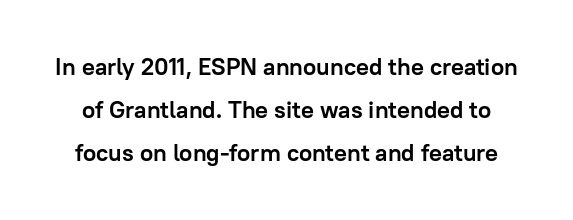
{"italic": "no", "bold": "yes", "underline": "no", "line_spacing_ratio": 1.8, "letter_spacing": "normal", "letter_spacing_em": 0.0, "glyph_px": 24}
